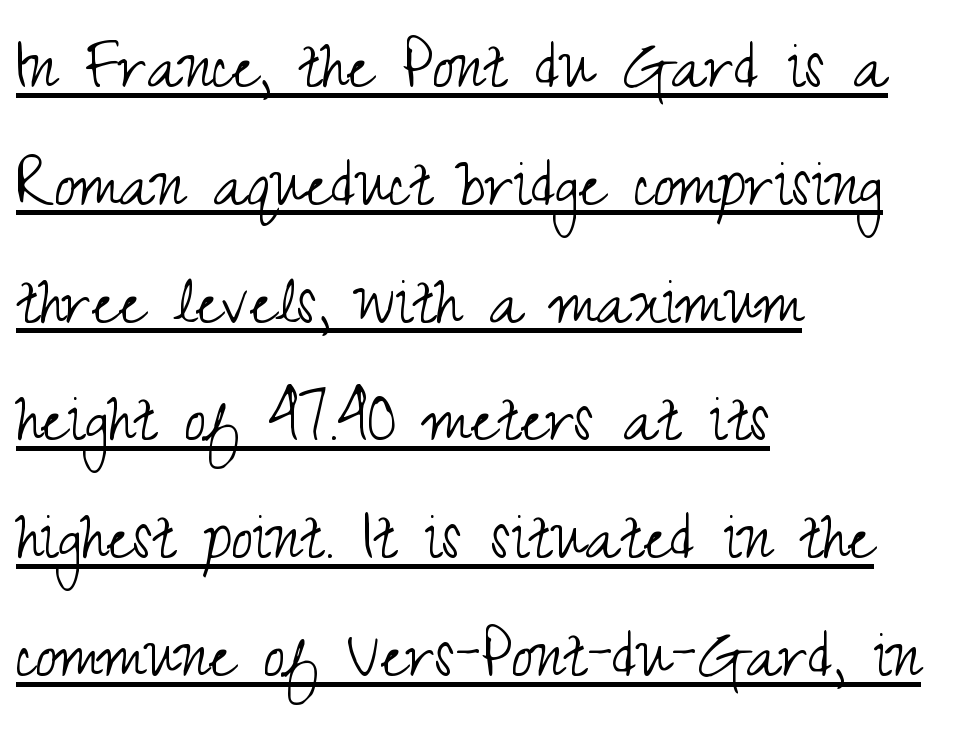
Normally led — the rows are evenly, conventionally spaced. Stems and bowls with no extra thickness — not bold. Alignment: flush left. Nothing sits at the stroke ends, so this counts as sans-serif. Inter-character spacing is left at the font's built-in metrics. The typography opts for an upright posture over an oblique one.
